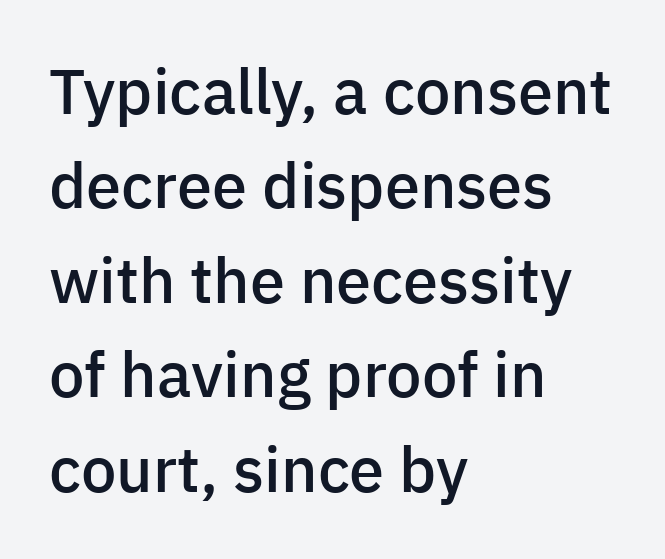
{"serif": "no", "italic": "no", "bold": "semi", "weight": "semibold", "width": "normal", "stroke_contrast": "low", "x_height": "medium", "monospaced": "no", "underline": "no", "align": "left", "line_spacing": "normal", "line_spacing_ratio": 1.5, "letter_spacing": "normal", "letter_spacing_em": 0.0, "glyph_px": 63}
